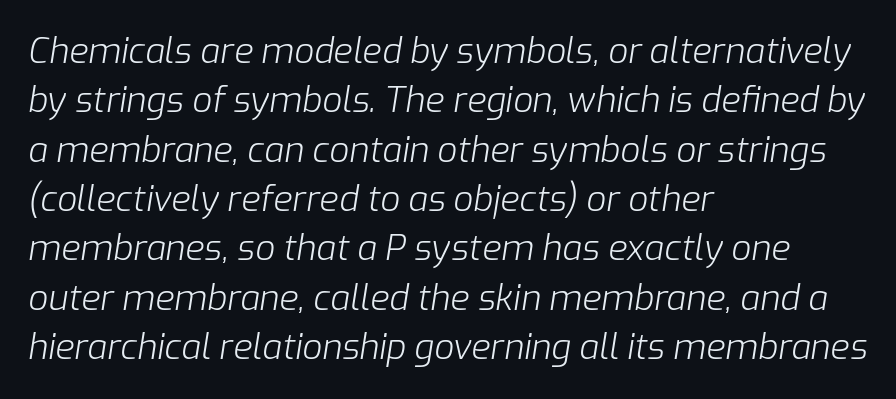
The image shows 35 px light type, italic (leaning right); set left-aligned, normal line spacing (1.41x), normal letter spacing, not underlined; low stroke contrast and a medium x-height.
